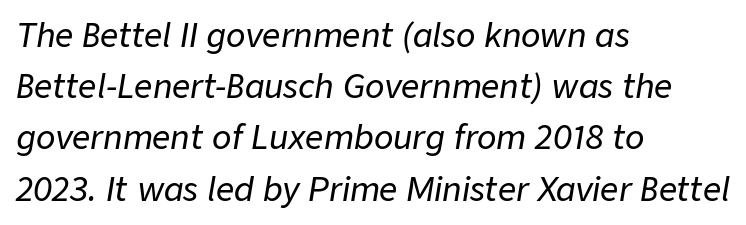
Is the block centered? No — it sits flush against the left margin. Does the lettering tilt? It does — this is italic. Descender tails drop into unmarked territory. The rendering uses natural spacing where letterforms have individual widths. Glyph-to-glyph distance matches everyday printed text.
